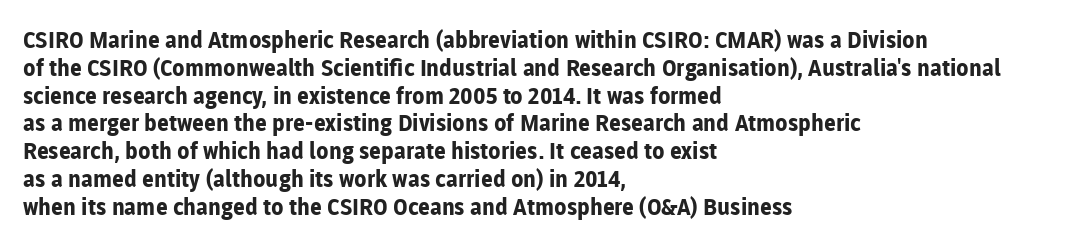
The image shows 23 px bold type, upright; set left-aligned, line spacing 1.21x, normal letter spacing, not underlined.
